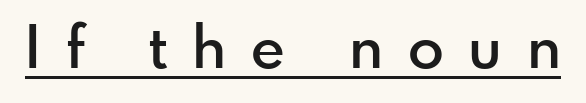
Q: Is the text bold? A: Semi-bold.
Q: Is the text italic (slanted)? A: No, it is upright.
Q: Is the typeface a serif or a sans-serif typeface? A: Sans-serif.
Q: Is the text underlined? A: Yes.
Q: Is the spacing between letters normal or unusually wide? A: Unusually wide.
Q: Width (condensed, normal, or wide)? A: Normal.
Q: Stroke contrast? A: Low.
Q: x-height? A: Small.
Q: Monospaced? A: No.
